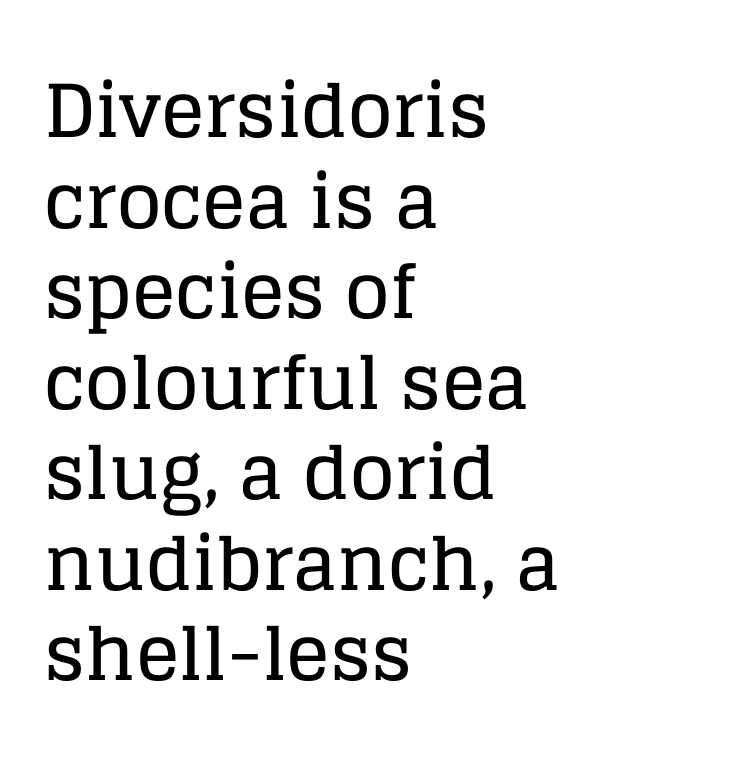
{"serif": "yes", "italic": "no", "width": "normal", "stroke_contrast": "low", "x_height": "large", "monospaced": "no", "underline": "no", "align": "left", "line_spacing_ratio": 1.24, "letter_spacing": "normal", "letter_spacing_em": 0.0, "glyph_px": 73}
